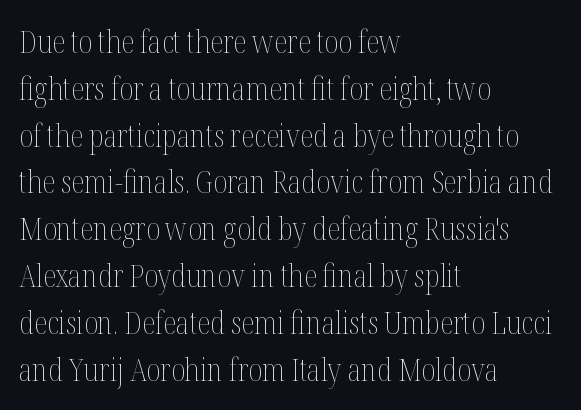
The image shows 31 px thin, condensed type, upright; set left-aligned, normal line spacing (1.51x), normal letter spacing, not underlined; medium stroke contrast and a medium x-height.
